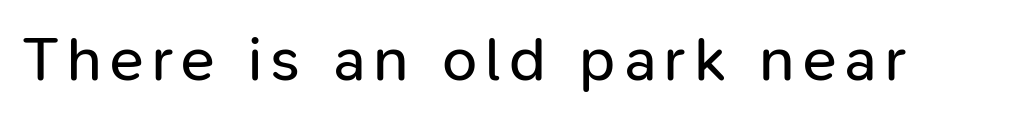
Q: Is the text bold? A: No.
Q: Is the text italic (slanted)? A: No, it is upright.
Q: Is the typeface a serif or a sans-serif typeface? A: Sans-serif.
Q: Is the text underlined? A: No.
Q: Width (condensed, normal, or wide)? A: Normal.
Q: Stroke contrast? A: Low.
Q: x-height? A: Medium.
Q: Monospaced? A: No.
